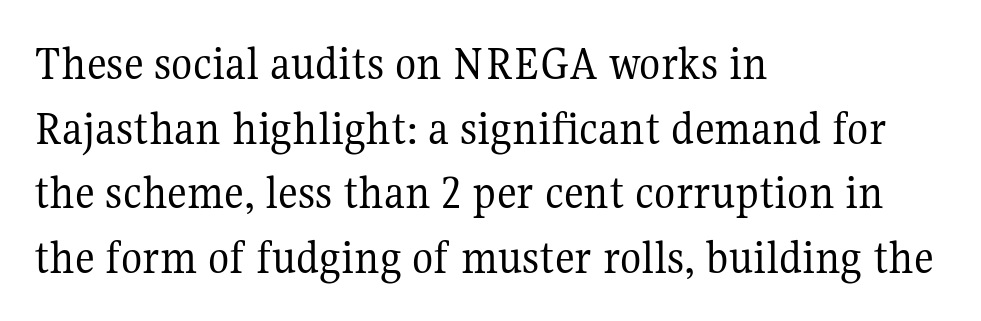
{"serif": "yes", "italic": "no", "bold": "no", "weight": "regular", "width": "normal", "stroke_contrast": "medium", "x_height": "medium", "monospaced": "no", "underline": "no", "align": "left", "line_spacing": "normal", "line_spacing_ratio": 1.32, "letter_spacing": "normal", "letter_spacing_em": 0.0, "glyph_px": 49}
